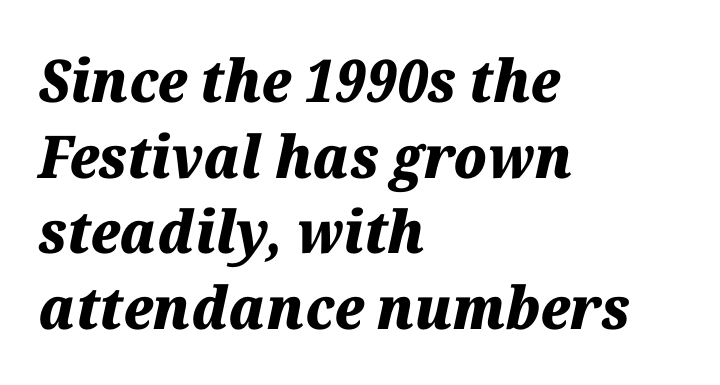
{"italic": "yes", "lean": "right", "slant_degrees": 12, "bold": "yes", "weight": "heavy", "width": "normal", "stroke_contrast": "medium", "x_height": "medium", "monospaced": "no", "underline": "no", "align": "left", "line_spacing": "normal", "line_spacing_ratio": 1.28, "letter_spacing": "normal", "letter_spacing_em": 0.0, "glyph_px": 59}
